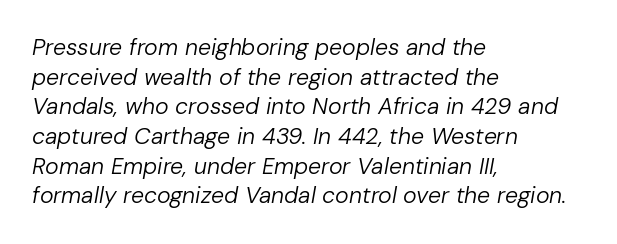
The letters are slanted; this is an italic face. Honestly, the letter spacing is just normal — you wouldn't notice it. Whoever set this chose a conventional vertical rhythm. Clear beneath every line of the passage.
